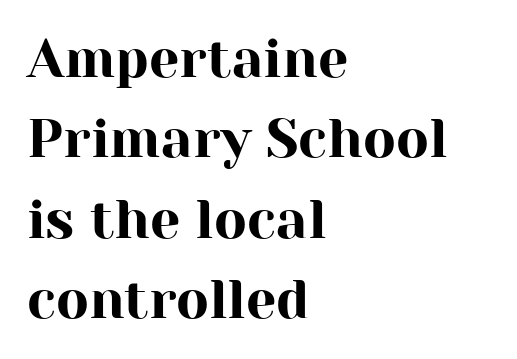
Q: Is the text italic (slanted)? A: No, it is upright.
Q: Is the typeface a serif or a sans-serif typeface? A: Serif.
Q: Is the text underlined? A: No.
Q: How is the paragraph aligned? A: Left-aligned.
Q: Is the spacing between letters normal or unusually wide? A: Normal.
Q: Is the spacing between lines tight, normal or loose? A: Normal.
Q: Width (condensed, normal, or wide)? A: Normal.
Q: Stroke contrast? A: High.
Q: x-height? A: Medium.
Q: Monospaced? A: No.
